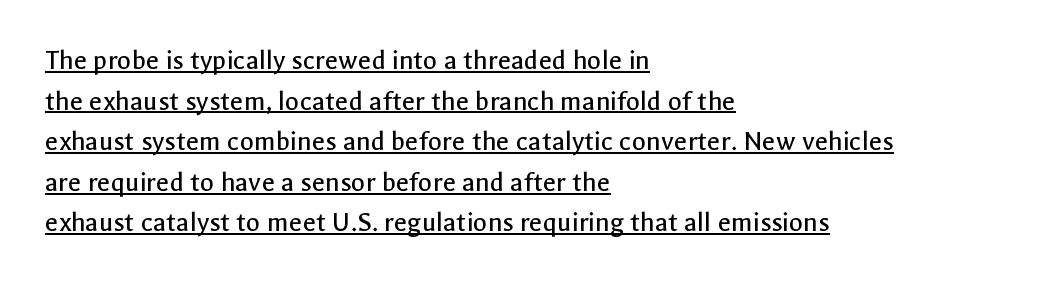
{"serif": "no", "italic": "no", "bold": "no", "weight": "regular", "width": "normal", "x_height": "medium", "monospaced": "no", "underline": "yes", "align": "left", "line_spacing": "normal", "line_spacing_ratio": 1.4, "letter_spacing": "normal", "letter_spacing_em": 0.0, "glyph_px": 29}
